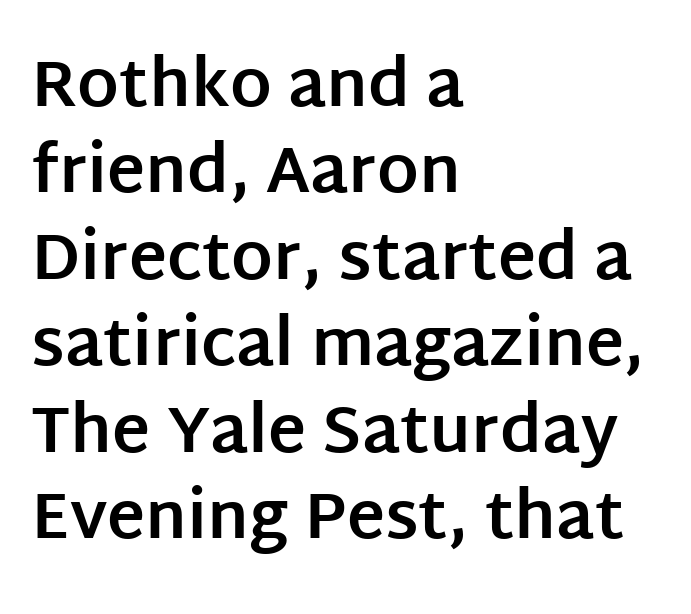
{"serif": "no", "italic": "no", "bold": "yes", "weight": "bold", "width": "normal", "stroke_contrast": "low", "x_height": "large", "monospaced": "no", "underline": "no", "align": "left", "line_spacing": "normal", "line_spacing_ratio": 1.33, "letter_spacing": "normal", "letter_spacing_em": 0.0, "glyph_px": 65}
